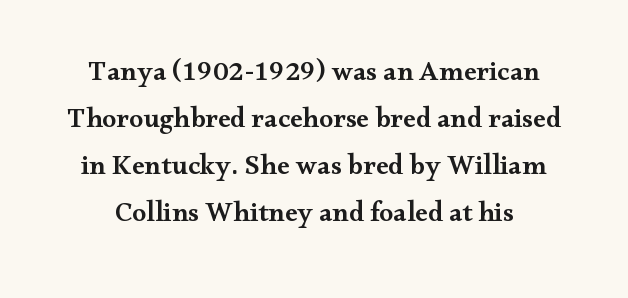
Glance below the letters and you will spot only blank space. Bold? Not quite — semibold, heavier than regular but stopping short. Nobody touched the tracking dial on this one. What kind of face is this? One with serifs. In terms of leading, this rendering sits right in the middle. The lettering holds an erect, upright posture throughout.
